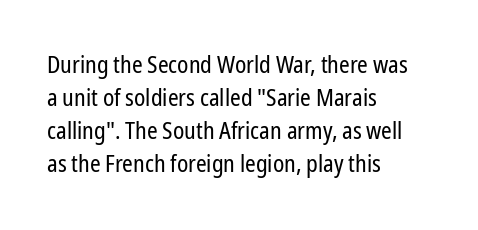
Q: Is the text bold? A: No.
Q: Is the text italic (slanted)? A: No, it is upright.
Q: Is the text underlined? A: No.
Q: How is the paragraph aligned? A: Left-aligned.
Q: Is the spacing between letters normal or unusually wide? A: Normal.
Q: Is the spacing between lines tight, normal or loose? A: Normal.
